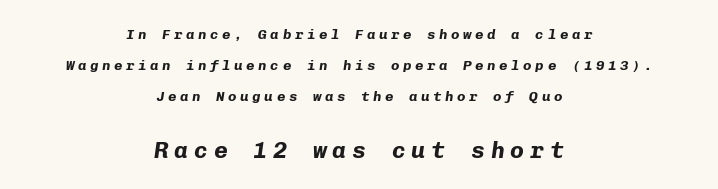
Caption: multi-line text, centered on the measure. Tracking here is generous; glyphs stand well apart from one another. A student would notice the bottom passage is typeset larger than what precedes it. A clean baseline with only descenders dipping below it.
